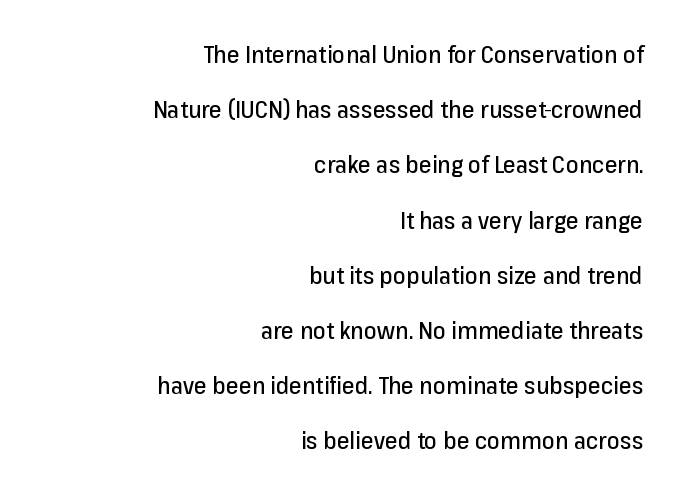
The axis of the letterforms is exactly vertical. Each row of text sits above clean, open space. Which margin do the lines hug? The right one — the left edge is uneven. The block of text is sparse from top to bottom, with ample space between rows. The line texture is even and compact thanks to regular tracking.
